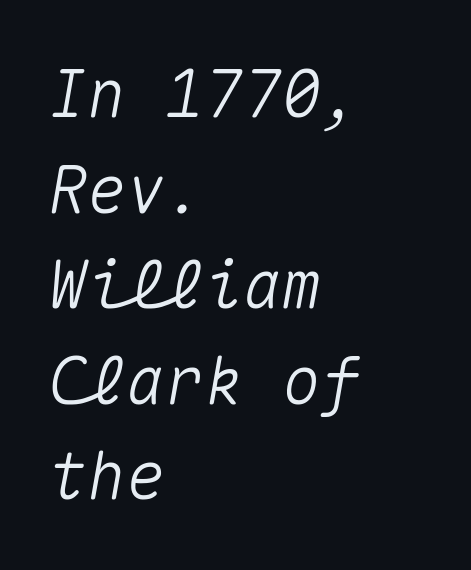
Horizontal alignment here is leftward, the default for most running prose. The letters are slanted; this is an italic face. Fixed-width glyphs throughout — classic coding-font behaviour. No extra tracking has been applied to these lines. The baseline area is clear. Each new line begins a customary step beneath the previous one.
